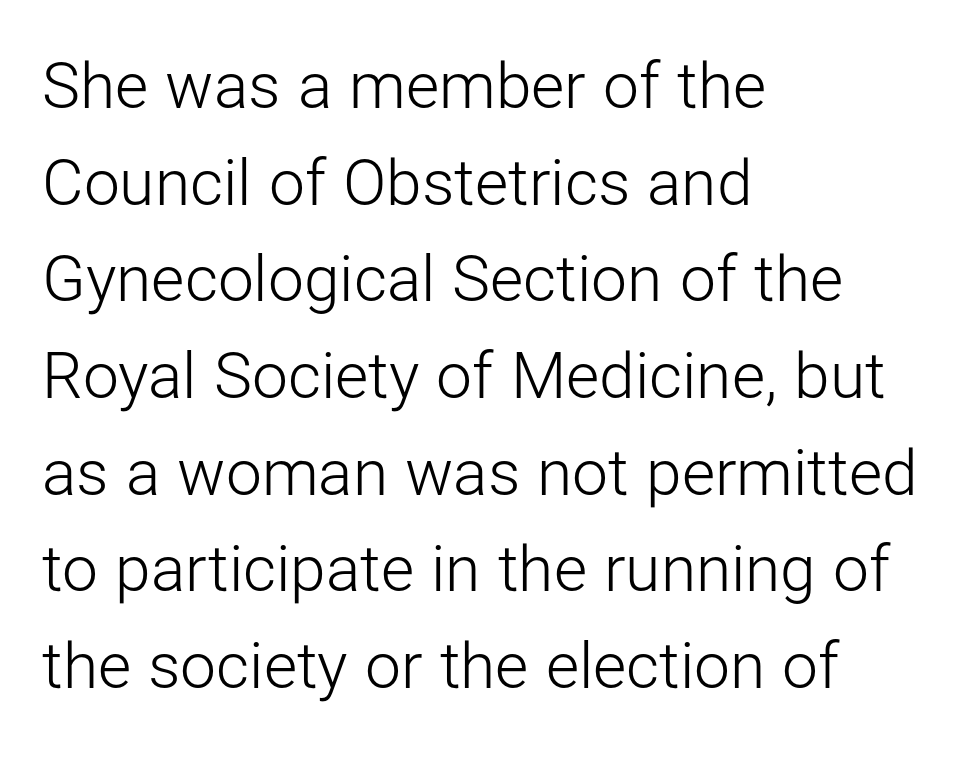
The weight tops out at a normal text grade. Anything drawn beneath the words? Only blank space. Short note: letters normally spaced. The letters advance in unequal steps, a hallmark of proportional type.
